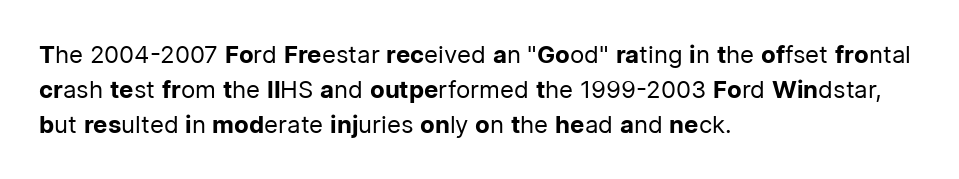
The image shows 24 px text type, upright; set left-aligned, normal line spacing (1.46x), normal letter spacing, not underlined.
